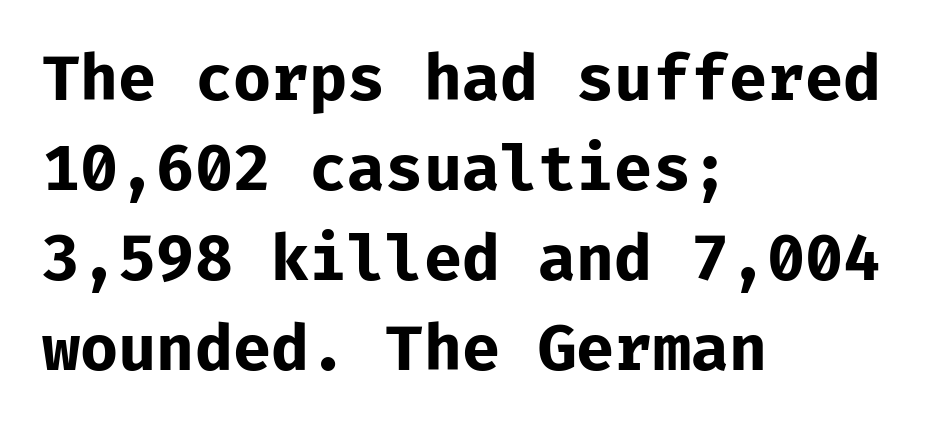
Q: Is the text bold? A: Yes.
Q: Is the text italic (slanted)? A: No, it is upright.
Q: Is the typeface a serif or a sans-serif typeface? A: Sans-serif.
Q: Is the text underlined? A: No.
Q: How is the paragraph aligned? A: Left-aligned.
Q: Is the spacing between letters normal or unusually wide? A: Normal.
Q: Is the spacing between lines tight, normal or loose? A: Normal.
Q: Width (condensed, normal, or wide)? A: Normal.
Q: Stroke contrast? A: Low.
Q: x-height? A: Medium.
Q: Monospaced? A: Yes.
